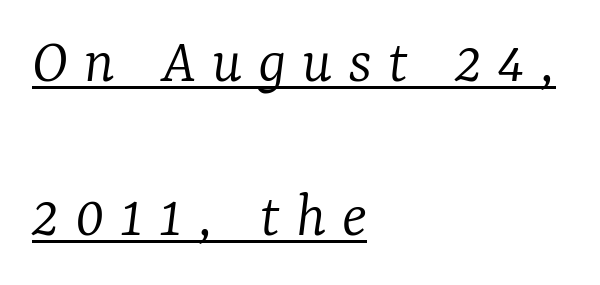
The image shows 66 px light serif type, italic (leaning right); set left-aligned, loose line spacing (2.33x), unusually wide letter spacing (+0.24 em), underlined; low stroke contrast and a medium x-height.
